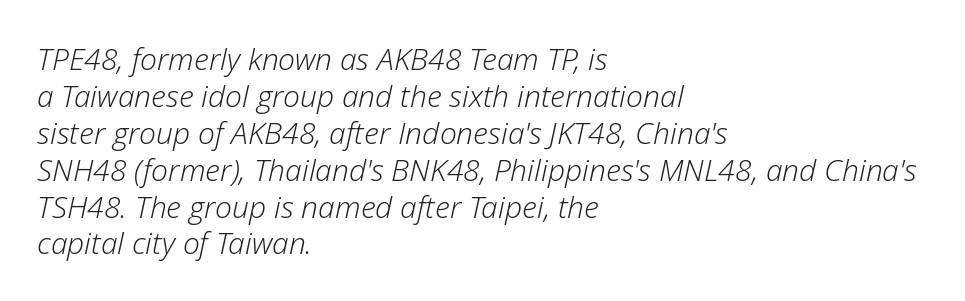
Characters are canted at an angle relative to the baseline's perpendicular. Bold? No — there's no thickening of the strokes. The type is set solid horizontally, with unmodified tracking. This sample has the flowing, uneven cadence of proportional lettering. Glance below the letters and you will spot only blank space. These lines stack with their left ends in a neat column.
